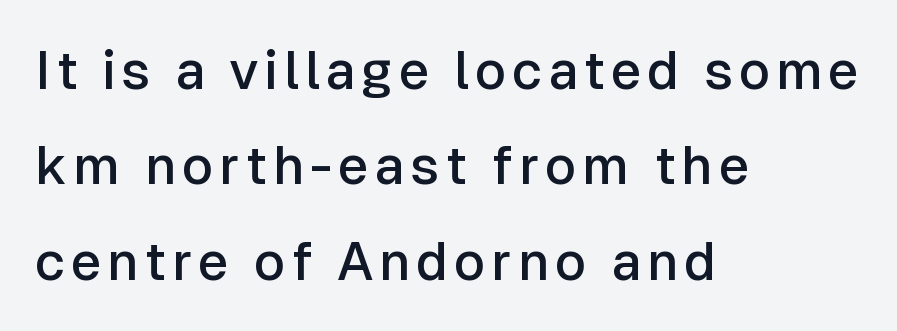
{"serif": "no", "italic": "no", "bold": "semi", "weight": "semibold", "width": "normal", "stroke_contrast": "low", "x_height": "medium", "monospaced": "no", "underline": "no", "align": "left", "line_spacing_ratio": 1.8, "glyph_px": 53}
